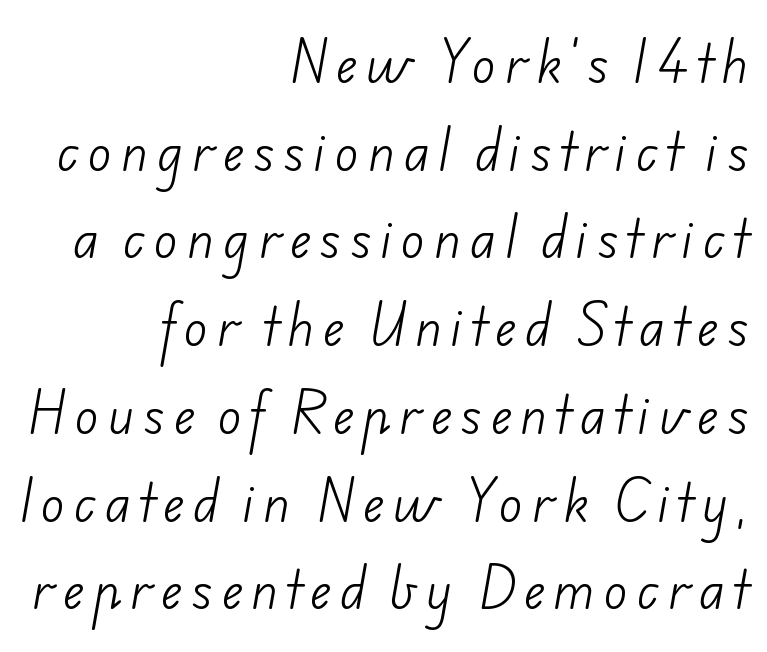
The image shows 49 px light sans-serif type; set right-aligned, line spacing 1.79x, not underlined; low stroke contrast and a small x-height.
